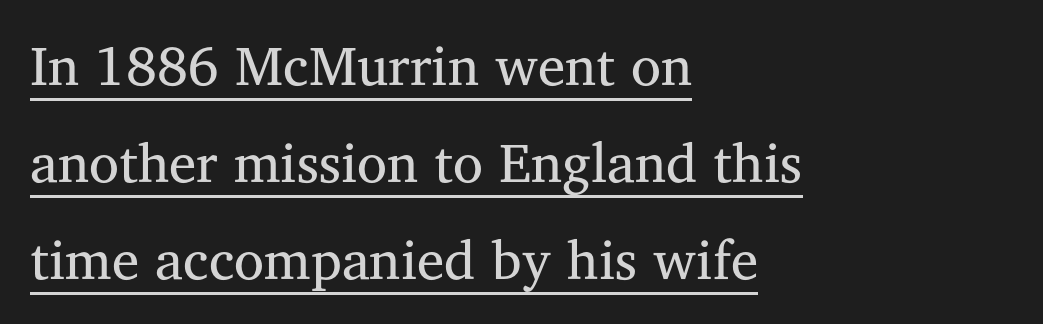
The image shows 55 px regular-weight serif type, upright; set left-aligned, line spacing 1.76x, normal letter spacing, underlined; medium stroke contrast and a medium x-height.
